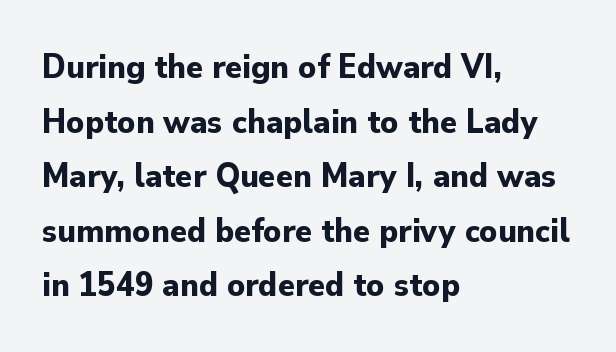
{"serif": "no", "italic": "no", "bold": "yes", "weight": "bold", "width": "normal", "stroke_contrast": "low", "x_height": "small", "monospaced": "no", "underline": "no", "align": "left", "line_spacing": "normal", "line_spacing_ratio": 1.56, "letter_spacing": "normal", "letter_spacing_em": 0.0, "glyph_px": 35}
